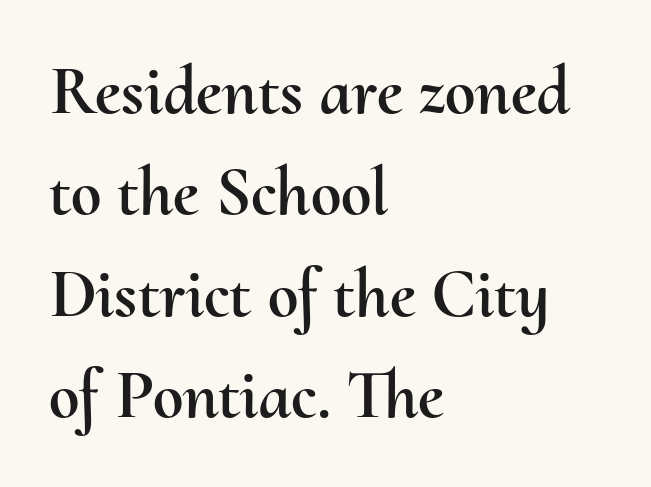
Standard letterfit; no display-style spreading of the glyphs. Varying glyph widths throughout — classic text-font behaviour. Honestly, there is no underline to notice here at all. Leading: standard. No italicization has been applied; the sample stays upright. The text block is weighted toward the left margin, trailing off unevenly rightward.
